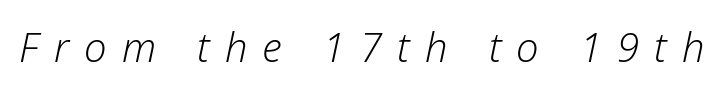
{"italic": "yes", "lean": "right", "slant_degrees": 12, "bold": "no", "weight": "light", "width": "normal", "stroke_contrast": "low", "x_height": "medium", "monospaced": "no", "underline": "no", "letter_spacing": "wide", "letter_spacing_em": 0.38, "glyph_px": 40}
